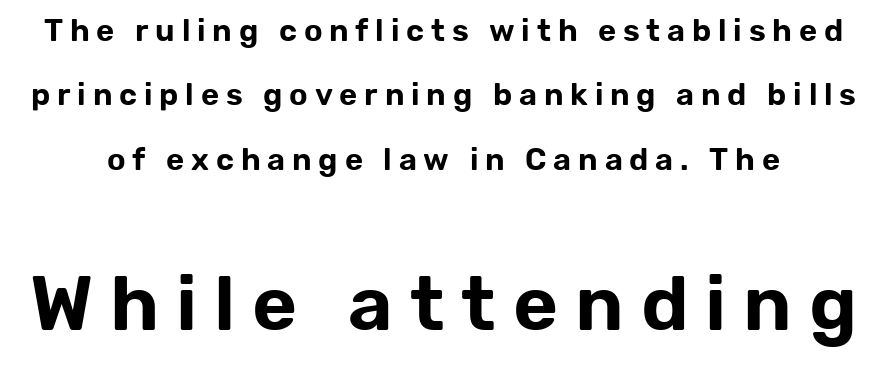
One glance says open: line gaps are wider than usual. Decoration check: the copy has no underline. This sample uses expanded letter spacing, leaving extra air between glyphs. Whoever set this made the second block the dominant, larger element. Font category for this specimen: sans-serif. Every stem runs plumb, perpendicular to the baseline.
